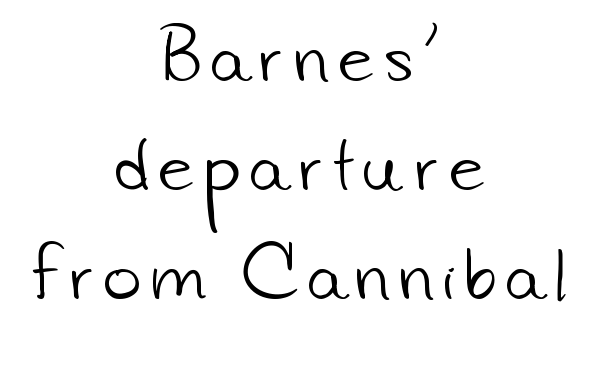
The image shows 65 px light sans-serif type; set centered, normal line spacing (1.68x), not underlined; low stroke contrast and a small x-height.
